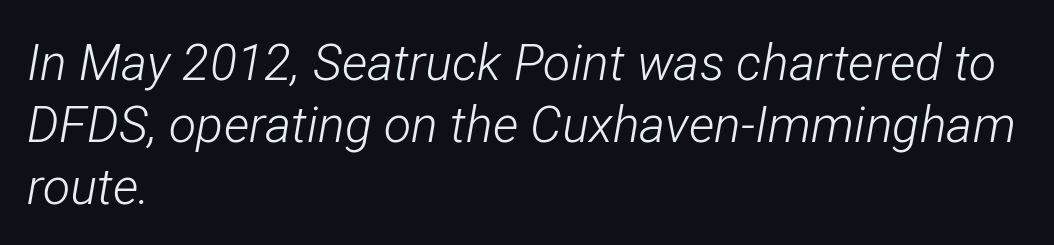
The image shows 50 px light, condensed type, italic (leaning right); set left-aligned, line spacing 1.24x, normal letter spacing, not underlined; low stroke contrast and a medium x-height.
